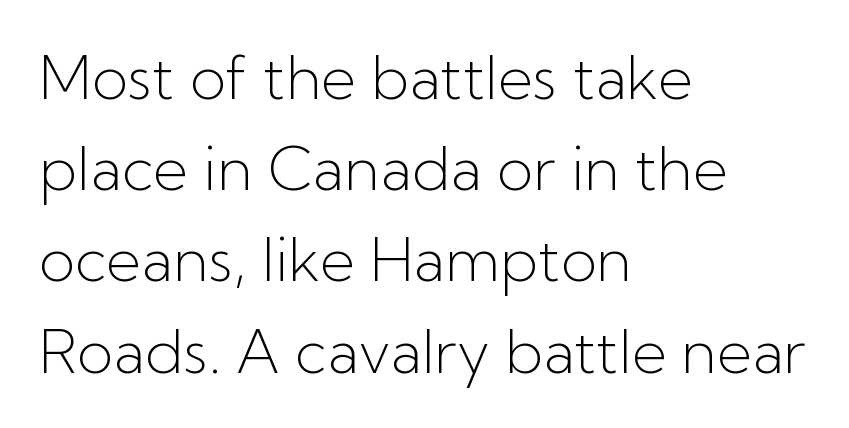
The specimen omits any rule beneath the text block's lines. Notice how the passage keeps a crisp vertical edge on the left only. To sum up the face: it is a sans, with no serifs. The tracking reads as untouched default to a designer's eye. Nope, not italic — everything's standing straight.
